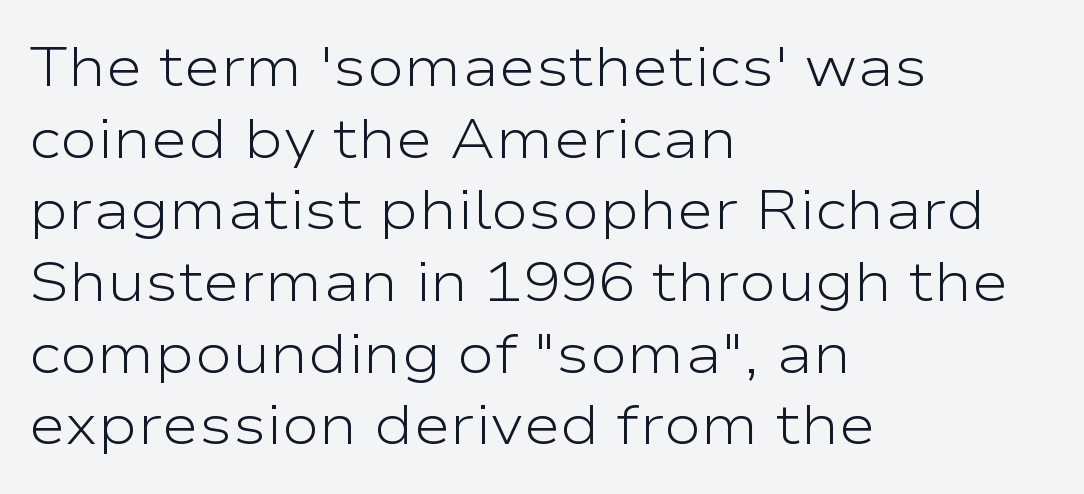
{"serif": "no", "italic": "no", "bold": "no", "weight": "light", "width": "wide", "stroke_contrast": "low", "x_height": "medium", "monospaced": "no", "underline": "no", "align": "left", "line_spacing": "normal", "line_spacing_ratio": 1.28, "letter_spacing": "normal", "letter_spacing_em": 0.0, "glyph_px": 56}
